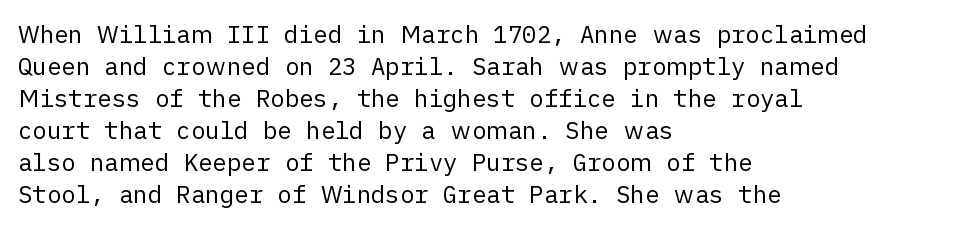
A bare baseline throughout the passage. Does the lettering tilt? It doesn't — this is upright. Leftover space on each line is placed entirely after the last word. Regarding leading, the lines here are spaced in the standard way. Inter-character spacing is left at the font's built-in metrics. Compared with a typical body face, this is equally light or lighter still.
